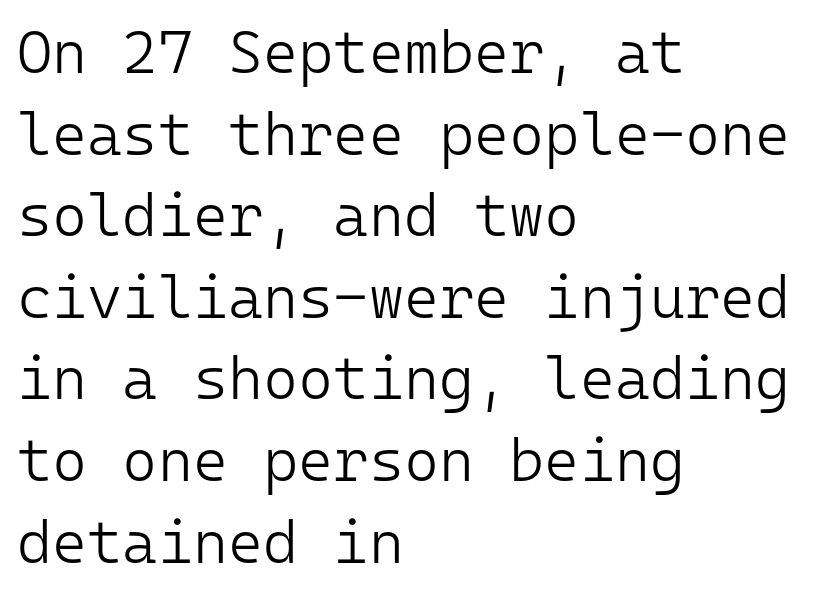
The image shows 60 px light sans-serif type, upright, monospaced; set left-aligned, normal line spacing (1.36x), normal letter spacing, not underlined; low stroke contrast and a medium x-height.
